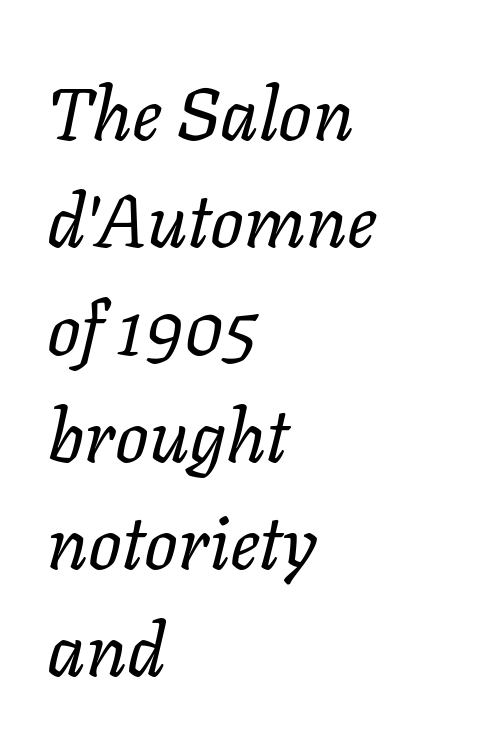
The image shows 74 px regular-weight type, italic (leaning right); set left-aligned, normal line spacing (1.45x), normal letter spacing, not underlined; low stroke contrast and a medium x-height.
